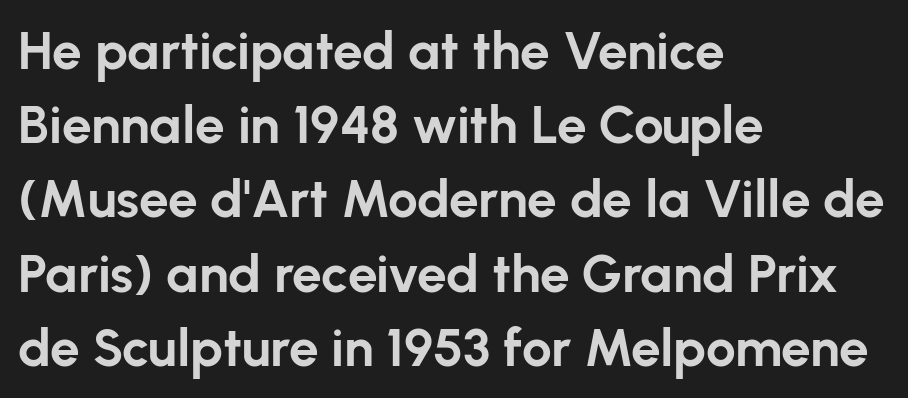
Q: Is the text bold? A: Yes.
Q: Is the text italic (slanted)? A: No, it is upright.
Q: Is the typeface a serif or a sans-serif typeface? A: Sans-serif.
Q: Is the text underlined? A: No.
Q: How is the paragraph aligned? A: Left-aligned.
Q: Is the spacing between letters normal or unusually wide? A: Normal.
Q: Is the spacing between lines tight, normal or loose? A: Normal.
Q: Width (condensed, normal, or wide)? A: Normal.
Q: Stroke contrast? A: Low.
Q: x-height? A: Medium.
Q: Monospaced? A: No.
